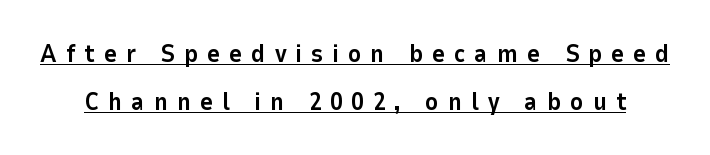
The image shows 25 px bold type, upright; set loose line spacing (1.92x), unusually wide letter spacing (+0.36 em), underlined.
